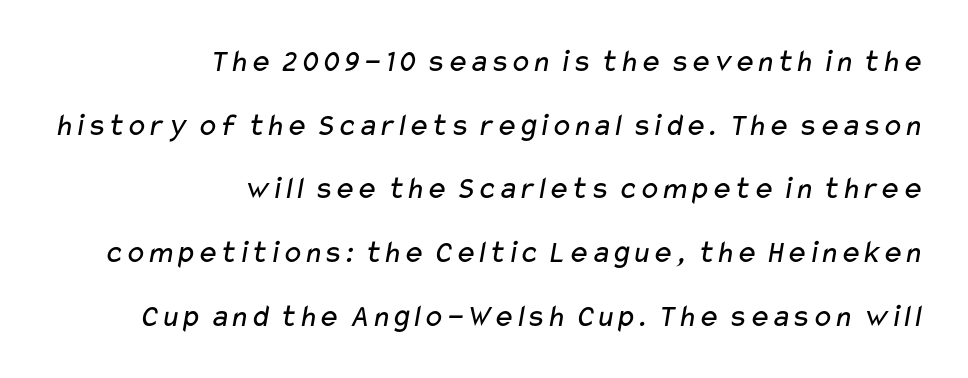
Q: Is the text bold? A: No.
Q: Is the typeface a serif or a sans-serif typeface? A: Sans-serif.
Q: Is the text underlined? A: No.
Q: How is the paragraph aligned? A: Right-aligned.
Q: Is the spacing between letters normal or unusually wide? A: Normal.
Q: Is the spacing between lines tight, normal or loose? A: Loose.
Q: Width (condensed, normal, or wide)? A: Wide.
Q: Stroke contrast? A: Low.
Q: x-height? A: Medium.
Q: Monospaced? A: No.
